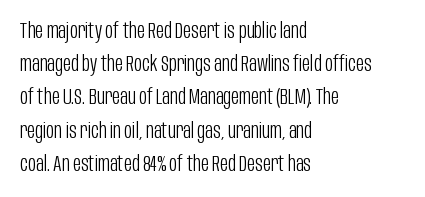
Tall strokes in this sample are plumb rather than angled. Weight: regular or lighter. Tracking value appears to be zero — textbook default spacing. The passage shown stacks its lines at a standard gap. The lines in this sample share a left origin and differ only in where they stop. Anything drawn beneath the words? Only blank space.
